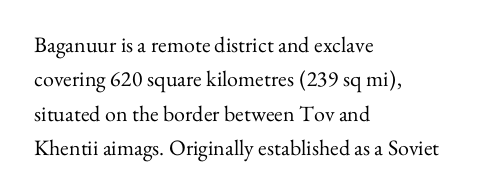
The image shows 22 px text type, upright; set left-aligned, normal line spacing (1.56x), normal letter spacing, not underlined.
